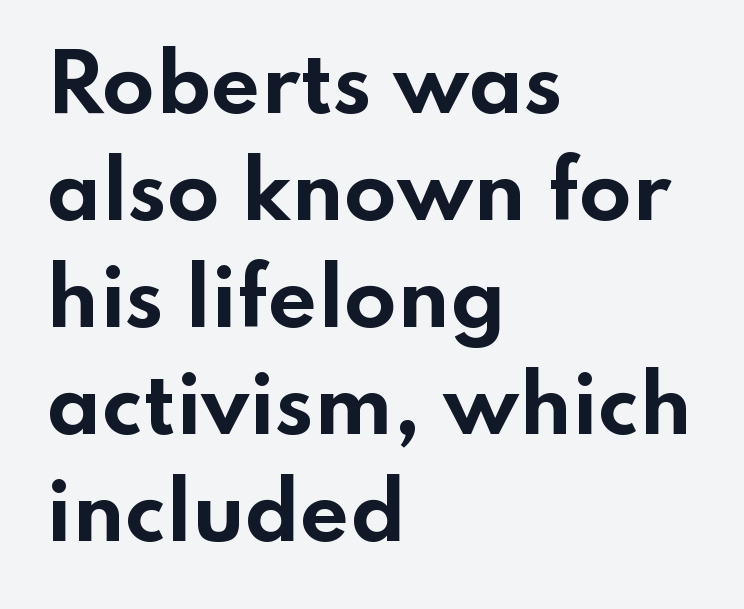
Q: Is the text bold? A: Yes.
Q: Is the text italic (slanted)? A: No, it is upright.
Q: Is the typeface a serif or a sans-serif typeface? A: Sans-serif.
Q: Is the text underlined? A: No.
Q: How is the paragraph aligned? A: Left-aligned.
Q: Is the spacing between letters normal or unusually wide? A: Normal.
Q: Is the spacing between lines tight, normal or loose? A: Normal.
Q: Width (condensed, normal, or wide)? A: Wide.
Q: Stroke contrast? A: Low.
Q: x-height? A: Small.
Q: Monospaced? A: No.
